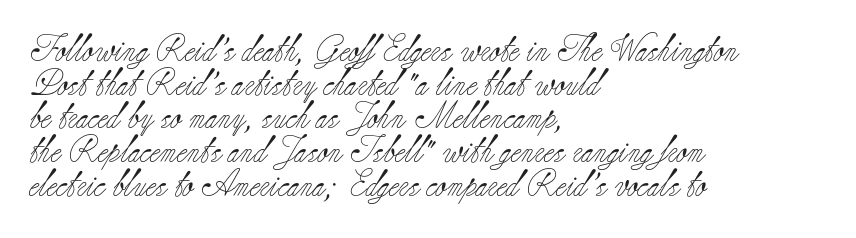
Whoever set this chose a conventional vertical rhythm. Each stroke keeps to a modest, everyday thickness or less. Any mark beneath the type? The region is blank. Horizontal alignment here is leftward, the default for most running prose.
